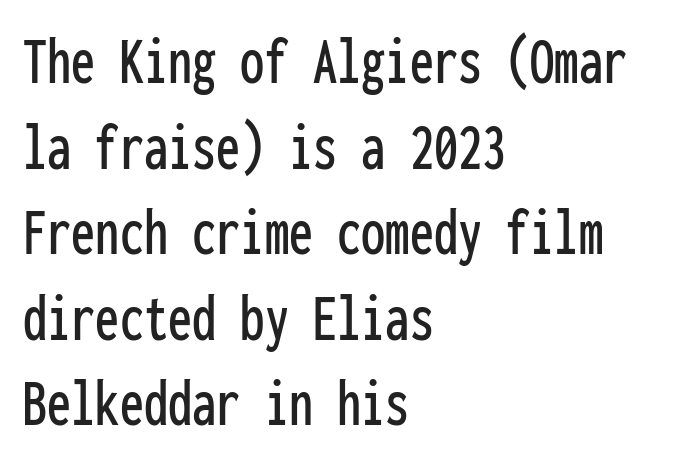
{"serif": "no", "italic": "no", "width": "condensed", "stroke_contrast": "low", "x_height": "medium", "monospaced": "yes", "underline": "no", "align": "left", "line_spacing_ratio": 1.24, "letter_spacing": "normal", "letter_spacing_em": 0.0, "glyph_px": 69}
